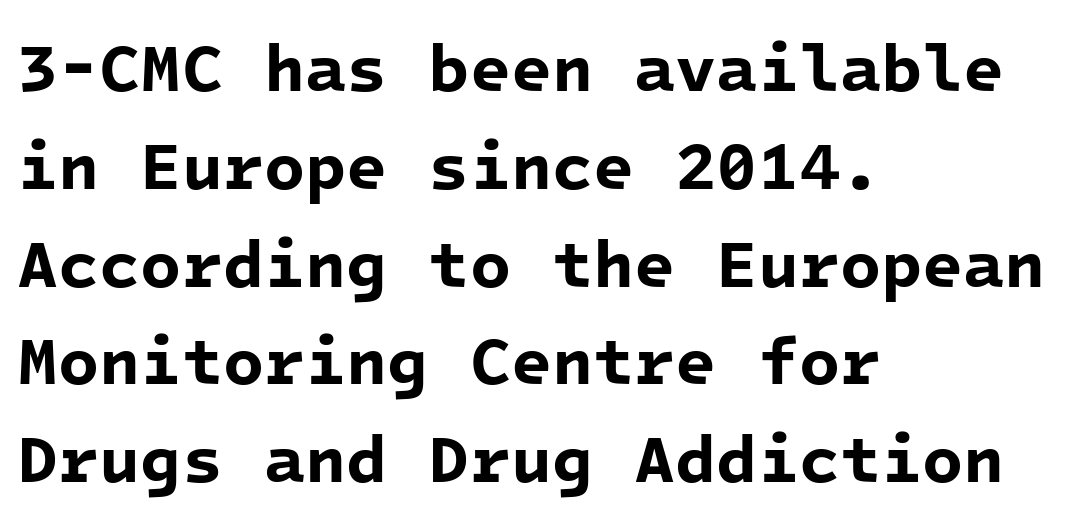
In terms of letterform style, serifs are entirely absent. Just letters on the line, the space beneath them empty. You could call the tracking neutral — neither tight nor loose. The text block is weighted toward the left margin, trailing off unevenly rightward. Horizontal bands of white between lines are of average thickness.
